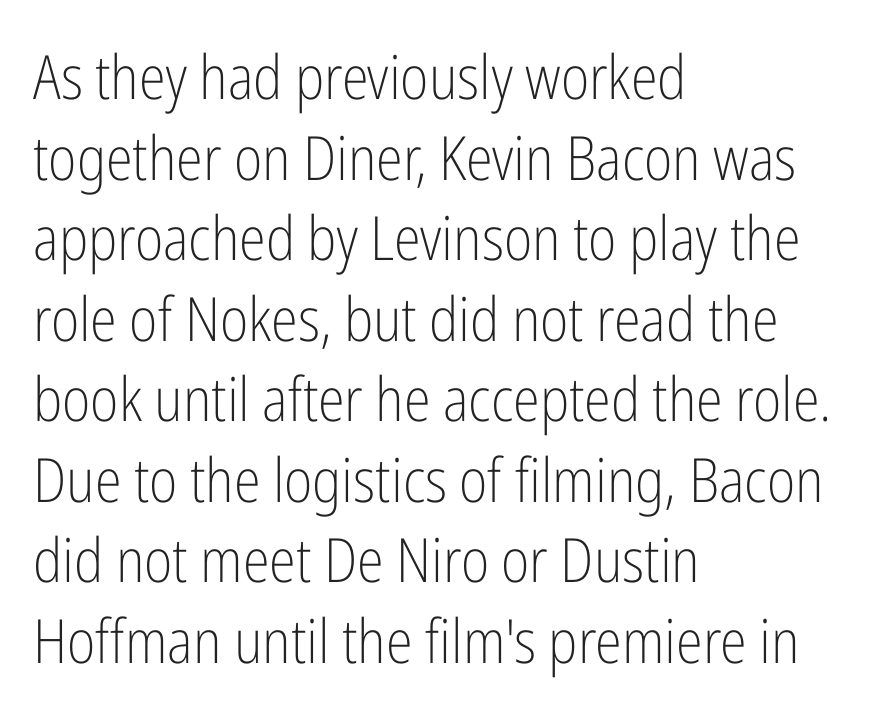
Q: Is the text bold? A: No.
Q: Is the text italic (slanted)? A: No, it is upright.
Q: Is the typeface a serif or a sans-serif typeface? A: Sans-serif.
Q: Is the text underlined? A: No.
Q: How is the paragraph aligned? A: Left-aligned.
Q: Is the spacing between letters normal or unusually wide? A: Normal.
Q: Is the spacing between lines tight, normal or loose? A: Normal.
Q: Width (condensed, normal, or wide)? A: Condensed.
Q: Stroke contrast? A: Low.
Q: x-height? A: Medium.
Q: Monospaced? A: No.
